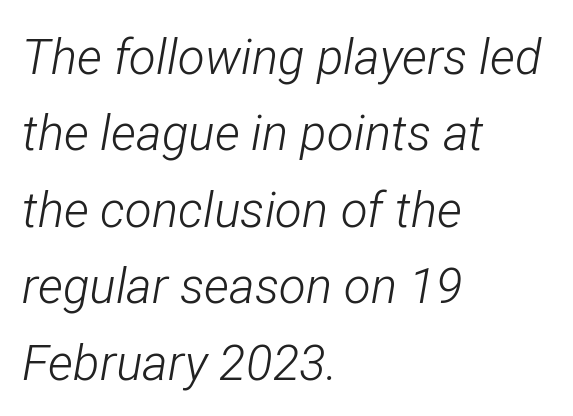
{"italic": "yes", "lean": "right", "slant_degrees": 12, "bold": "no", "weight": "light", "width": "condensed", "stroke_contrast": "low", "x_height": "medium", "monospaced": "no", "underline": "no", "align": "left", "line_spacing": "normal", "line_spacing_ratio": 1.56, "letter_spacing": "normal", "letter_spacing_em": 0.0, "glyph_px": 49}
